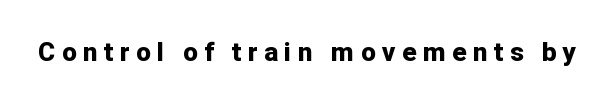
Q: Is the text bold? A: Yes.
Q: Is the text italic (slanted)? A: No, it is upright.
Q: Is the text underlined? A: No.
Q: Is the spacing between letters normal or unusually wide? A: Unusually wide.
